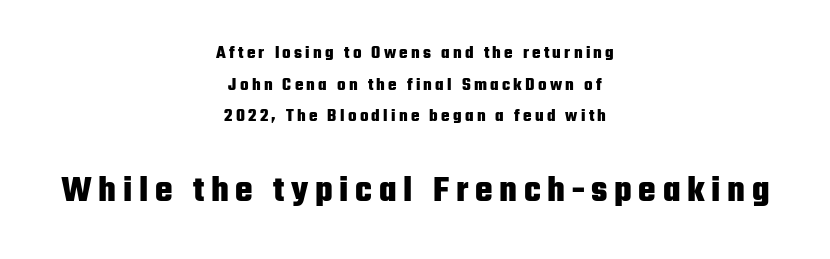
Q: Is the text bold? A: Yes.
Q: Is the text italic (slanted)? A: No, it is upright.
Q: Is the typeface a serif or a sans-serif typeface? A: Sans-serif.
Q: Is the text underlined? A: No.
Q: How is the paragraph aligned? A: Centered.
Q: Which block of text is set in a larger size, the first (top) or the second (bottom)? A: The second (bottom) one.
Q: Width (condensed, normal, or wide)? A: Condensed.
Q: Stroke contrast? A: Low.
Q: x-height? A: Medium.
Q: Monospaced? A: No.
